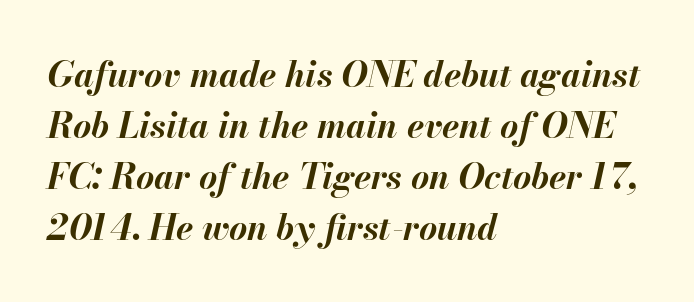
Is this a fixed-width face? No — the glyphs have proportional, varying widths. The lettering tilts uniformly, giving the passage an italic look. Set as a true bold cut, around the 700 mark. The specimen omits any rule beneath the text block's lines. The text block is weighted toward the left margin, trailing off unevenly rightward.
